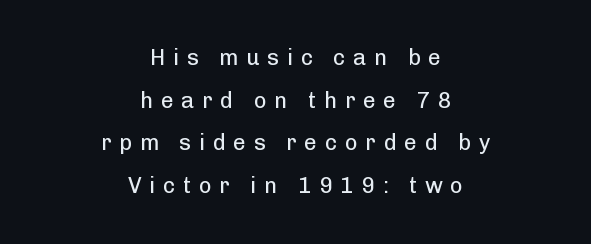
{"italic": "no", "bold": "no", "underline": "no", "align": "center", "line_spacing": "loose", "line_spacing_ratio": 1.94, "letter_spacing": "wide", "letter_spacing_em": 0.35, "glyph_px": 22}
